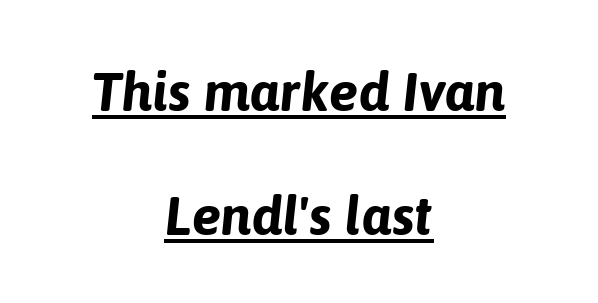
{"italic": "yes", "lean": "right", "slant_degrees": 6, "bold": "yes", "weight": "bold", "width": "normal", "stroke_contrast": "low", "x_height": "medium", "monospaced": "no", "underline": "yes", "align": "center", "line_spacing": "loose", "line_spacing_ratio": 2.25, "letter_spacing": "normal", "letter_spacing_em": 0.0, "glyph_px": 55}
